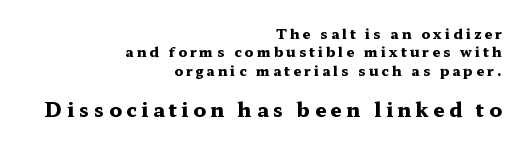
Whoever set this made the second block the dominant, larger element. Pretty heavy lettering here — definitely bold. Casual observation: everything's shoved over to the right. A normal amount of white space separates one row of letters from the next. Posture: upright roman.
